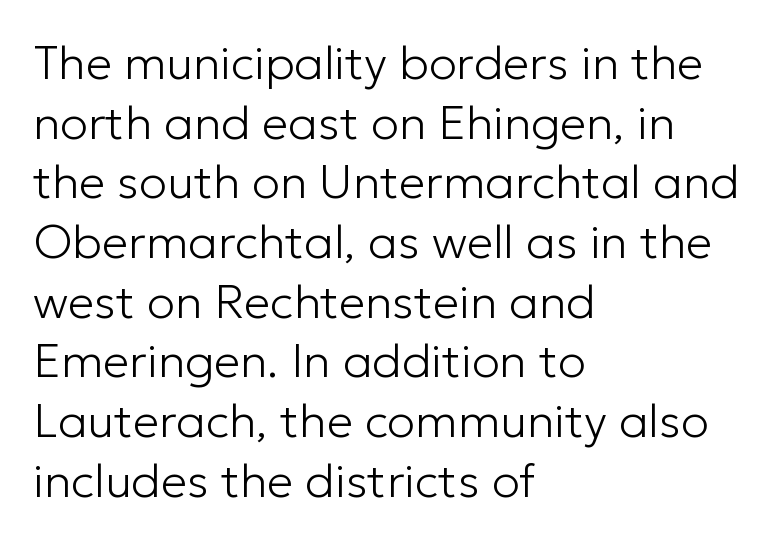
Q: Is the text bold? A: No.
Q: Is the text italic (slanted)? A: No, it is upright.
Q: Is the typeface a serif or a sans-serif typeface? A: Sans-serif.
Q: Is the text underlined? A: No.
Q: How is the paragraph aligned? A: Left-aligned.
Q: Is the spacing between letters normal or unusually wide? A: Normal.
Q: Is the spacing between lines tight, normal or loose? A: Normal.
Q: Width (condensed, normal, or wide)? A: Normal.
Q: Stroke contrast? A: Low.
Q: x-height? A: Medium.
Q: Monospaced? A: No.
